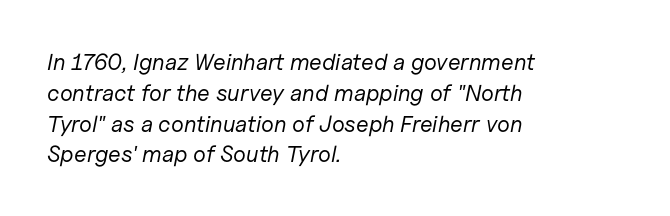
Characters are canted at an angle relative to the baseline's perpendicular. Has an underline been added? It has not. Short note: letters normally spaced. Stroke thickness stays within the range of a standard reading face or lighter. Students, observe: this is what conventionally led text looks like.
